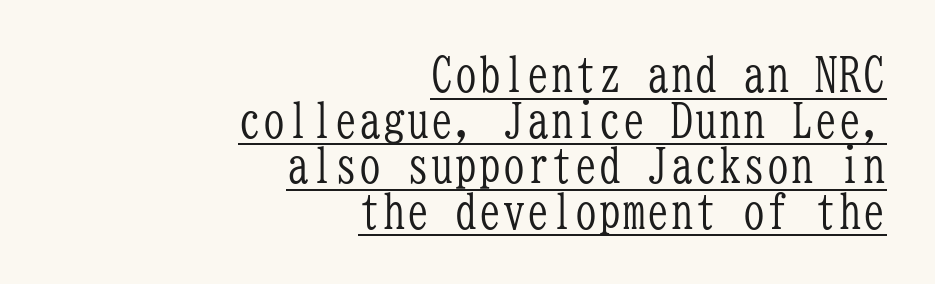
{"serif": "yes", "italic": "no", "bold": "no", "weight": "light", "width": "condensed", "stroke_contrast": "low", "x_height": "medium", "monospaced": "yes", "underline": "yes", "align": "right", "line_spacing": "tight", "line_spacing_ratio": 0.95, "letter_spacing": "normal", "letter_spacing_em": 0.0, "glyph_px": 48}
